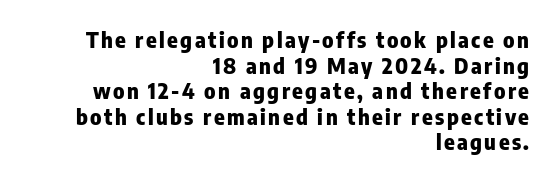
{"italic": "no", "bold": "yes", "underline": "no", "align": "right", "line_spacing_ratio": 1.16, "glyph_px": 22}
